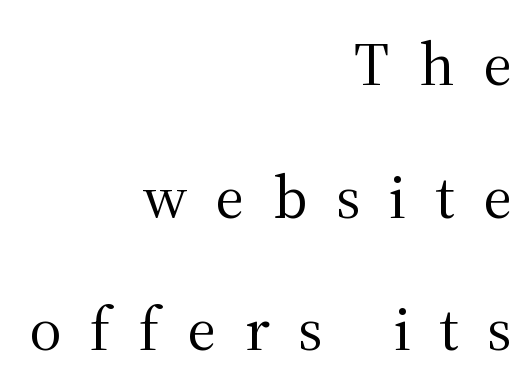
The image shows 62 px regular-weight serif type, upright; set right-aligned, loose line spacing (2.14x), unusually wide letter spacing (+0.46 em), not underlined; medium stroke contrast and a medium x-height.
